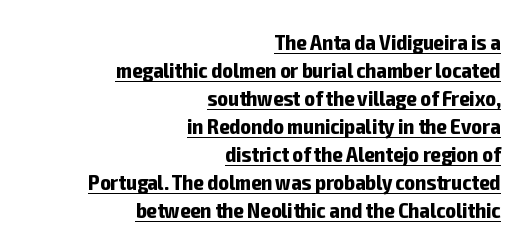
{"italic": "no", "bold": "yes", "underline": "yes", "align": "right", "line_spacing": "normal", "line_spacing_ratio": 1.27, "letter_spacing": "normal", "letter_spacing_em": 0.0, "glyph_px": 22}
